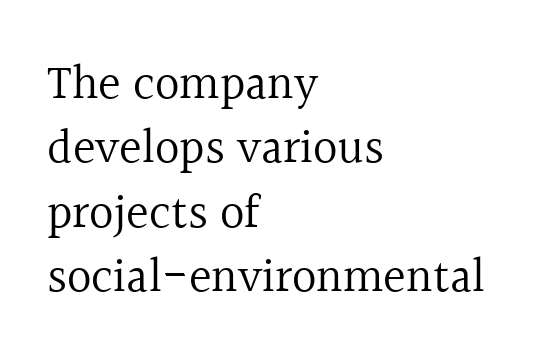
{"serif": "yes", "italic": "no", "bold": "no", "weight": "regular", "width": "normal", "x_height": "medium", "monospaced": "no", "underline": "no", "align": "left", "line_spacing": "normal", "line_spacing_ratio": 1.34, "letter_spacing": "normal", "letter_spacing_em": 0.0, "glyph_px": 48}
